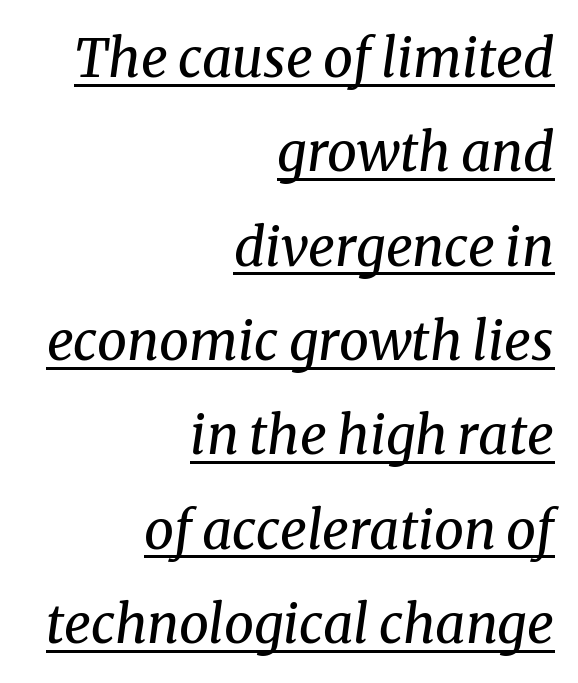
{"serif": "yes", "italic": "yes", "lean": "right", "slant_degrees": 8, "bold": "no", "weight": "regular", "width": "normal", "stroke_contrast": "medium", "x_height": "medium", "monospaced": "no", "underline": "yes", "align": "right", "line_spacing_ratio": 1.78, "letter_spacing": "normal", "letter_spacing_em": 0.0, "glyph_px": 53}
